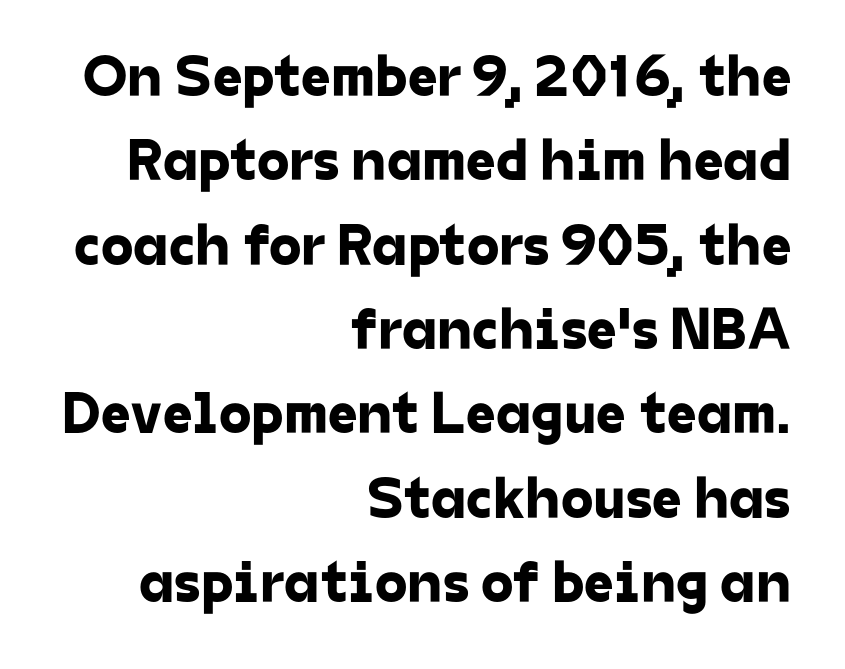
Q: Is the typeface a serif or a sans-serif typeface? A: Sans-serif.
Q: Is the text underlined? A: No.
Q: How is the paragraph aligned? A: Right-aligned.
Q: Is the spacing between letters normal or unusually wide? A: Normal.
Q: Is the spacing between lines tight, normal or loose? A: Normal.
Q: Width (condensed, normal, or wide)? A: Normal.
Q: Stroke contrast? A: Low.
Q: x-height? A: Medium.
Q: Monospaced? A: No.
